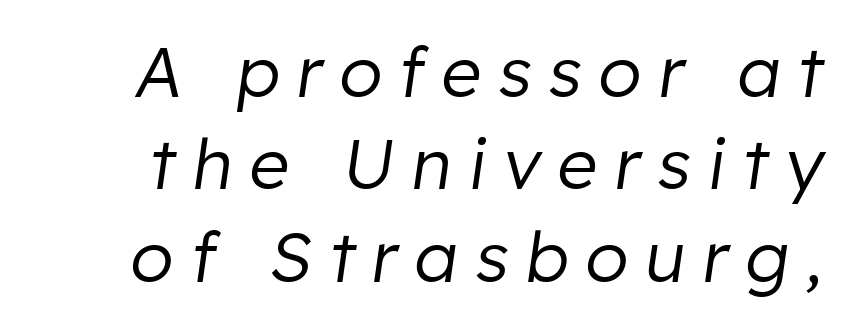
Type without underlining. Proportional: the letters do not fall into vertical columns. One glance says typical: line gaps are just what's usual. Observe the lean: these are italic letterforms. Someone cranked the tracking dial way up on this one.
